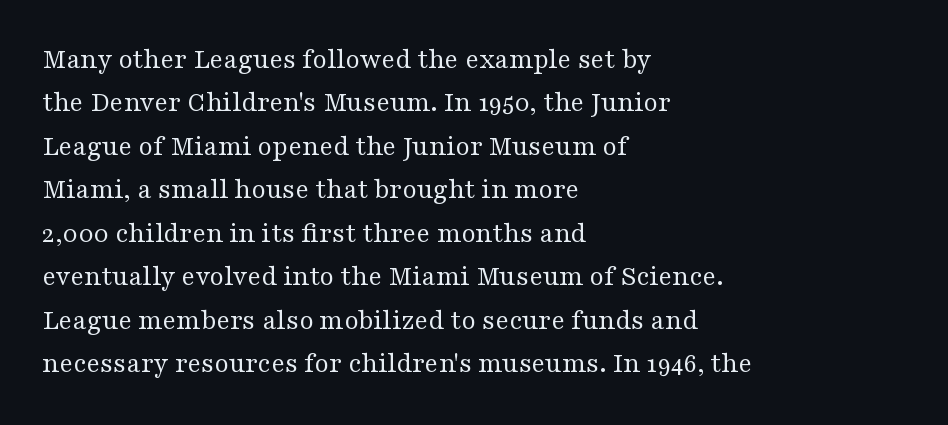
Q: Is the text bold? A: No.
Q: Is the text italic (slanted)? A: No, it is upright.
Q: Is the typeface a serif or a sans-serif typeface? A: Serif.
Q: Is the text underlined? A: No.
Q: How is the paragraph aligned? A: Left-aligned.
Q: Is the spacing between letters normal or unusually wide? A: Normal.
Q: Is the spacing between lines tight, normal or loose? A: Normal.
Q: Width (condensed, normal, or wide)? A: Wide.
Q: Stroke contrast? A: Medium.
Q: x-height? A: Medium.
Q: Monospaced? A: No.
